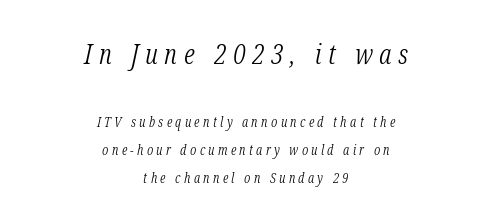
Larger block? The one above; the one below is distinctly smaller. Substantial extra tracking has been applied to these lines. These lines were composed using italics. This sample trades compactness for vertical openness between lines. The passage shown is not underscored anywhere.
